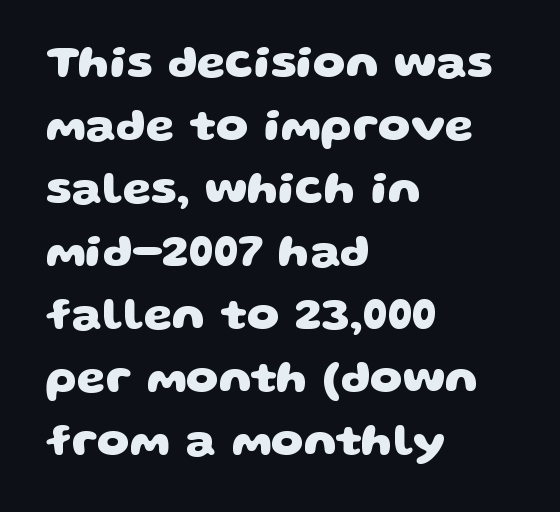
Q: Is the text bold? A: Yes.
Q: Is the typeface a serif or a sans-serif typeface? A: Sans-serif.
Q: Is the text underlined? A: No.
Q: How is the paragraph aligned? A: Left-aligned.
Q: Is the spacing between letters normal or unusually wide? A: Normal.
Q: Is the spacing between lines tight, normal or loose? A: Normal.
Q: Width (condensed, normal, or wide)? A: Wide.
Q: Stroke contrast? A: Low.
Q: x-height? A: Large.
Q: Monospaced? A: No.
